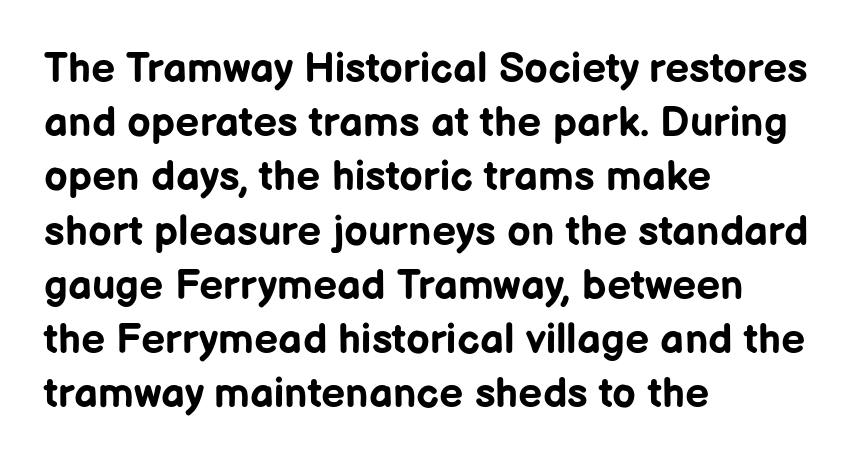
In terms of letterform style, serifs are entirely absent. Vertical strokes here are truly vertical. The designer left line spacing at the default. Underlining? Definitely not there. Proportional: the letters do not fall into vertical columns. Spacing between characters is what you'd get straight out of the box.
